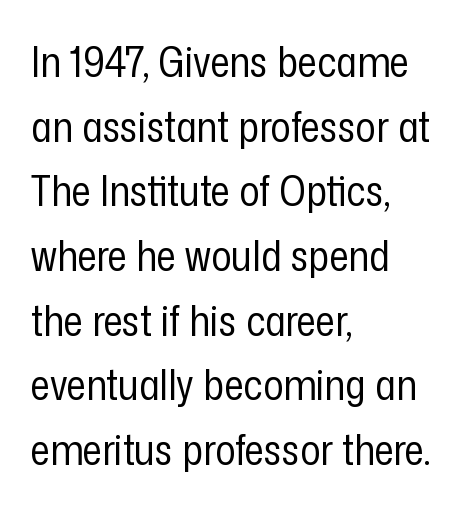
The image shows 42 px regular-weight, condensed sans-serif type, upright; set left-aligned, normal line spacing (1.54x), normal letter spacing, not underlined; low stroke contrast and a medium x-height.
